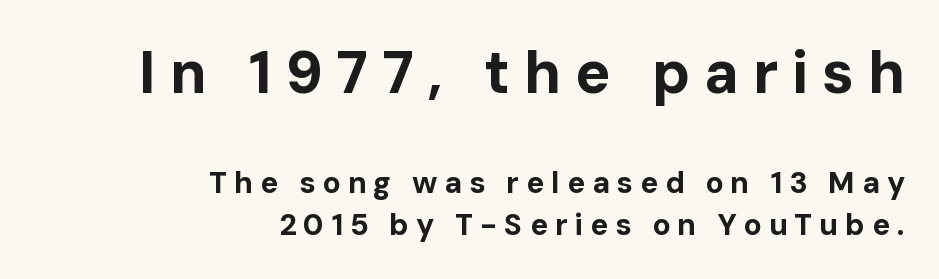
Q: Is the text bold? A: Yes.
Q: Is the text italic (slanted)? A: No, it is upright.
Q: Is the typeface a serif or a sans-serif typeface? A: Sans-serif.
Q: Is the text underlined? A: No.
Q: How is the paragraph aligned? A: Right-aligned.
Q: Is the spacing between letters normal or unusually wide? A: Unusually wide.
Q: Is the spacing between lines tight, normal or loose? A: Normal.
Q: Which block of text is set in a larger size, the first (top) or the second (bottom)? A: The first (top) one.
Q: Width (condensed, normal, or wide)? A: Normal.
Q: Stroke contrast? A: Low.
Q: x-height? A: Medium.
Q: Monospaced? A: No.
